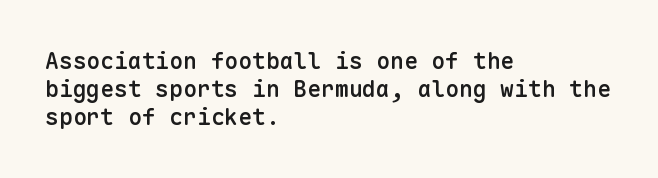
Q: Is the text bold? A: Semi-bold.
Q: Is the text italic (slanted)? A: No, it is upright.
Q: Is the text underlined? A: No.
Q: How is the paragraph aligned? A: Left-aligned.
Q: Is the spacing between letters normal or unusually wide? A: Normal.
